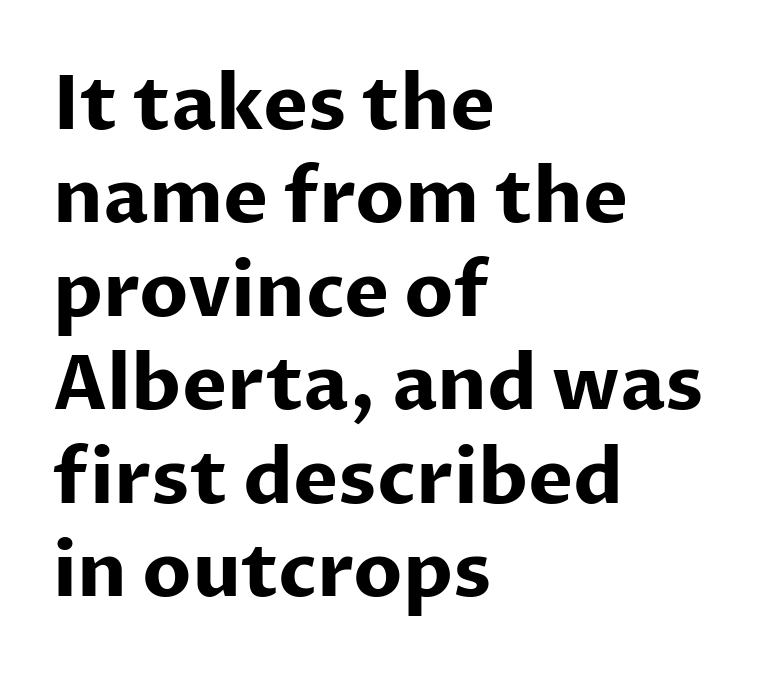
The letters carry no serifs — their stems end cleanly without finishing strokes. A typesetter would mark this as roman, not italic. In terms of weight, the rendering is a true, heavy bold. Nobody drew a line under any word here.
